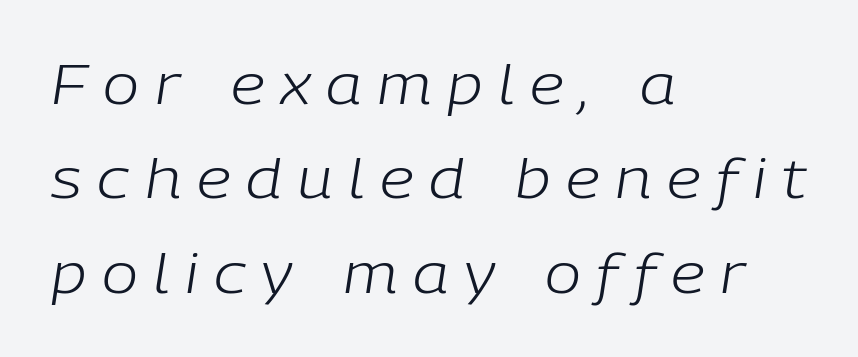
The whole block is typeset with a tilt. Line beginnings align vertically; line endings do not. Beneath every word, the page is bare. A typesetter would call this proportional, since set widths differ per character. On a weight scale, this lands at 450 or below.
